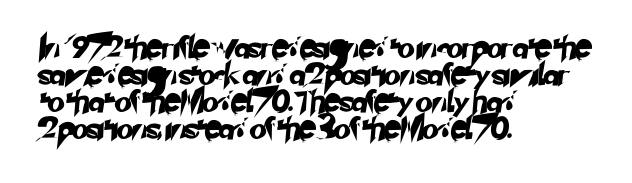
Q: Is the text underlined? A: No.
Q: How is the paragraph aligned? A: Left-aligned.
Q: Is the spacing between letters normal or unusually wide? A: Normal.
